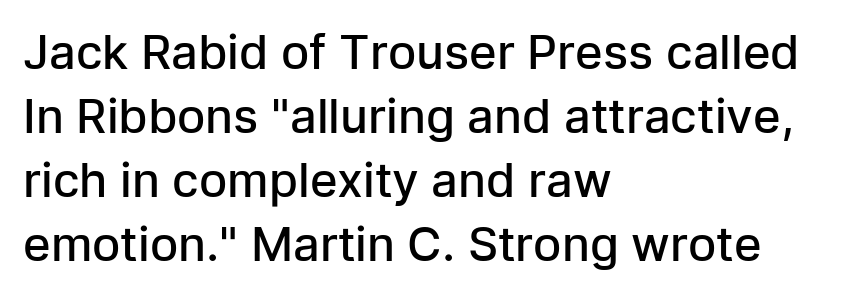
The face used here is proportionally spaced, like ordinary book or web type. The paragraph shown leans on its left margin. Notice how the stems are strictly vertical — no italics here. Has an underline been added? It has not. Stroke thickness is moderately raised; the sample reads as semibold.
